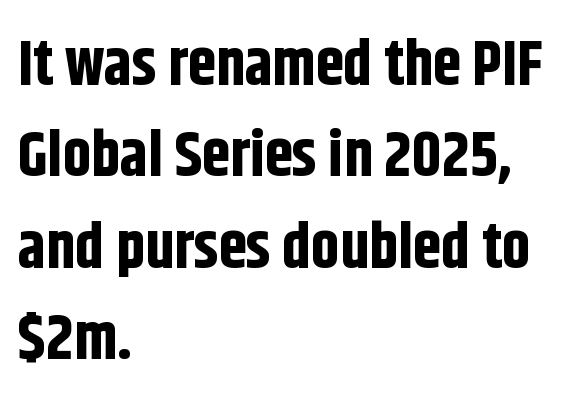
The image shows 63 px bold, condensed sans-serif type, upright; set left-aligned, normal line spacing (1.45x), normal letter spacing, not underlined; low stroke contrast and a large x-height.
